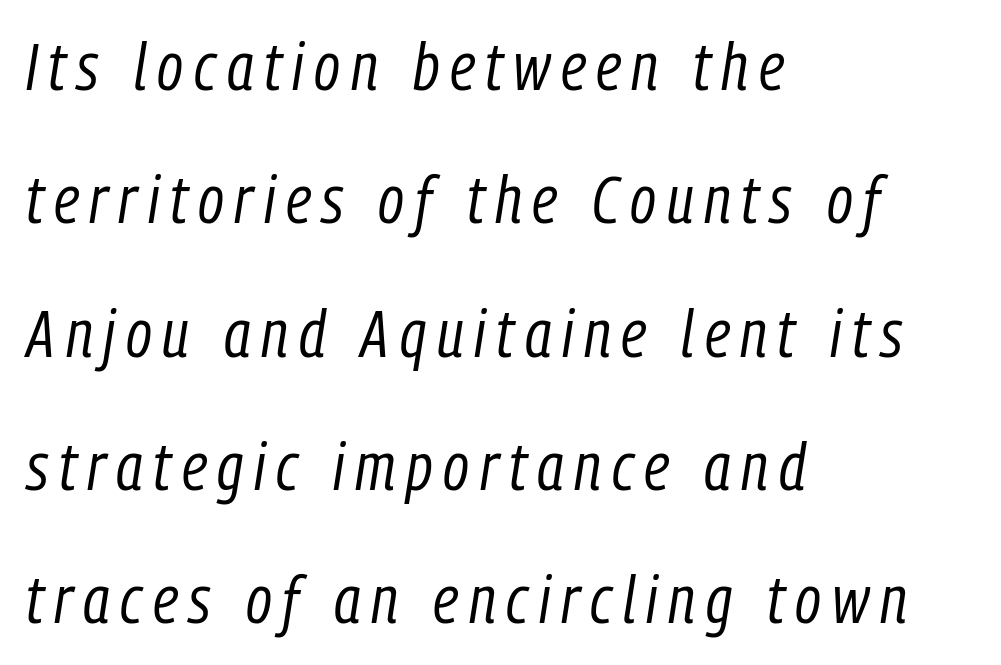
The image shows 66 px regular-weight, condensed type, italic (leaning right); set left-aligned, loose line spacing (2.02x), not underlined; low stroke contrast and a medium x-height.
